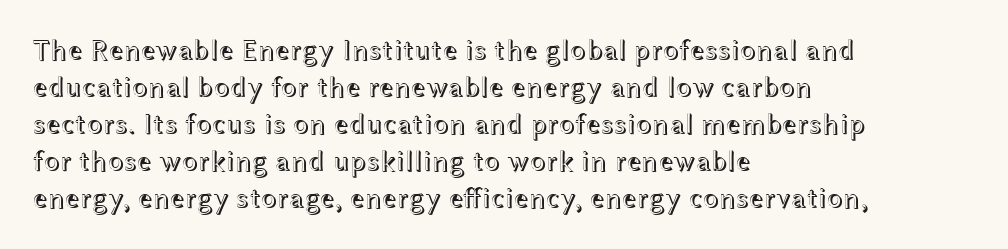
The image shows 29 px wide type, upright; set left-aligned, normal line spacing (1.28x), normal letter spacing, not underlined; a medium x-height.
